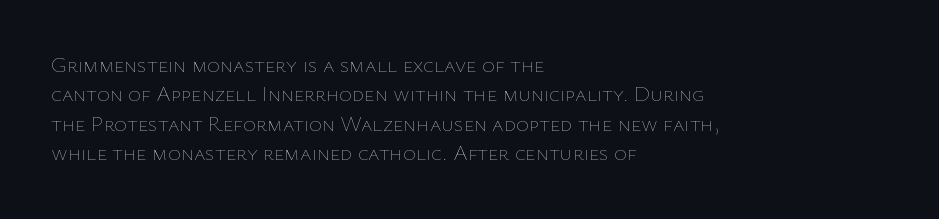
Bare-footed words on every line. Every stem runs plumb, perpendicular to the baseline. The typesetting does not lean heavy: it is not bold. Tracking value appears to be zero — textbook default spacing. The vertical gap from one line to the next is medium.
